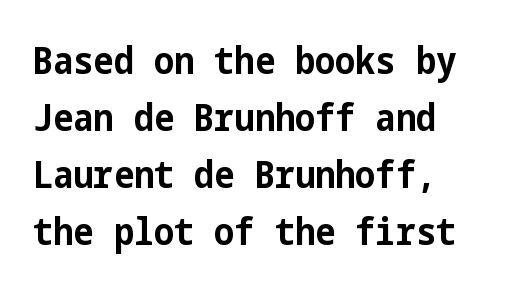
Q: Is the text bold? A: Yes.
Q: Is the text italic (slanted)? A: No, it is upright.
Q: Is the typeface a serif or a sans-serif typeface? A: Sans-serif.
Q: Is the text underlined? A: No.
Q: How is the paragraph aligned? A: Left-aligned.
Q: Is the spacing between letters normal or unusually wide? A: Normal.
Q: Is the spacing between lines tight, normal or loose? A: Normal.
Q: Width (condensed, normal, or wide)? A: Condensed.
Q: Stroke contrast? A: Low.
Q: x-height? A: Medium.
